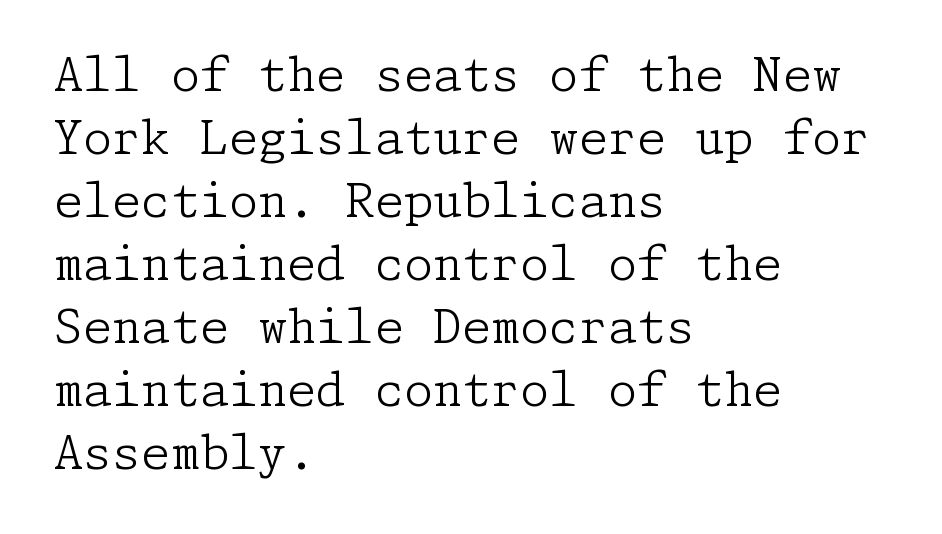
{"serif": "yes", "italic": "no", "bold": "no", "weight": "light", "width": "normal", "stroke_contrast": "low", "x_height": "medium", "underline": "no", "align": "left", "line_spacing": "normal", "line_spacing_ratio": 1.34, "letter_spacing": "normal", "letter_spacing_em": 0.0, "glyph_px": 47}
